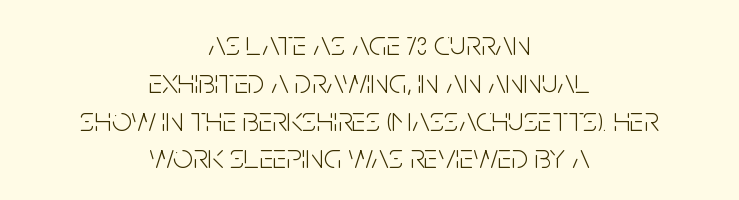
The image shows 35 px light, condensed sans-serif type, upright; set centered, tight line spacing (1.08x), normal letter spacing, not underlined; low stroke contrast and a large x-height.
